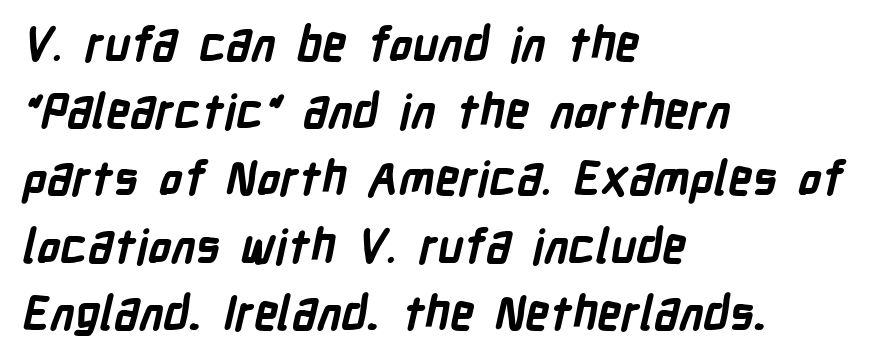
Visually the block forms a straight wall on the left and a jagged coastline on the right. Unmarked baselines from the first word to the last. Classification — sans serif. Honestly, the row spacing looks completely unremarkable.
